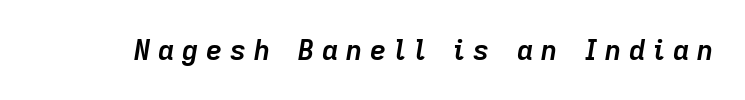
The image shows 28 px semibold type, italic (leaning right); set unusually wide letter spacing (+0.28 em), not underlined; low stroke contrast and a medium x-height.
